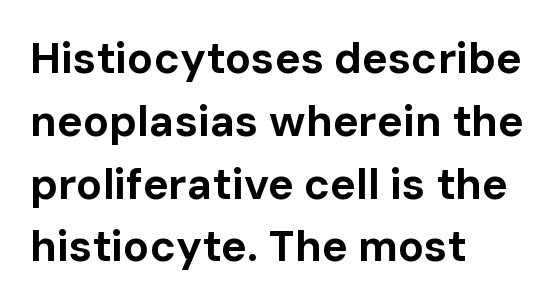
{"serif": "no", "italic": "no", "bold": "yes", "weight": "bold", "width": "normal", "stroke_contrast": "low", "x_height": "medium", "monospaced": "no", "underline": "no", "align": "left", "line_spacing": "normal", "line_spacing_ratio": 1.46, "letter_spacing": "normal", "letter_spacing_em": 0.0, "glyph_px": 43}
